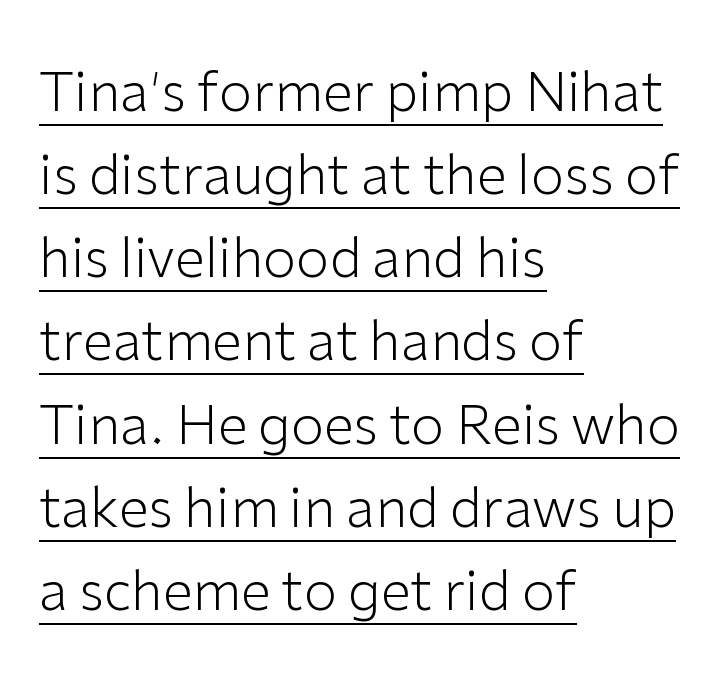
Ink coverage per letter is moderate at most. Letterform terminals end flat and unadorned throughout the passage. Does a line run under the words? Yes, clearly. This is the regular roman posture of the typeface. Note the varied advance widths — an 'i' is clearly narrower than an 'm'.
